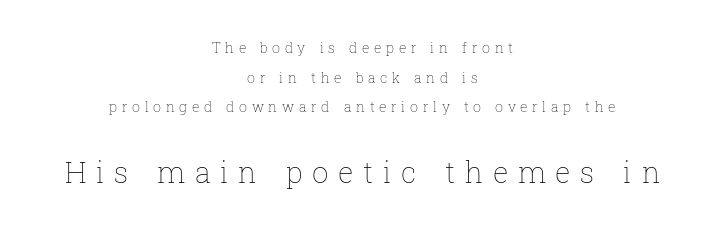
The image shows 29 px thin type, upright; set centered, loose line spacing (2.12x), unusually wide letter spacing (+0.33 em), not underlined; the second (bottom) block is 2.07x larger; low stroke contrast and a medium x-height.
